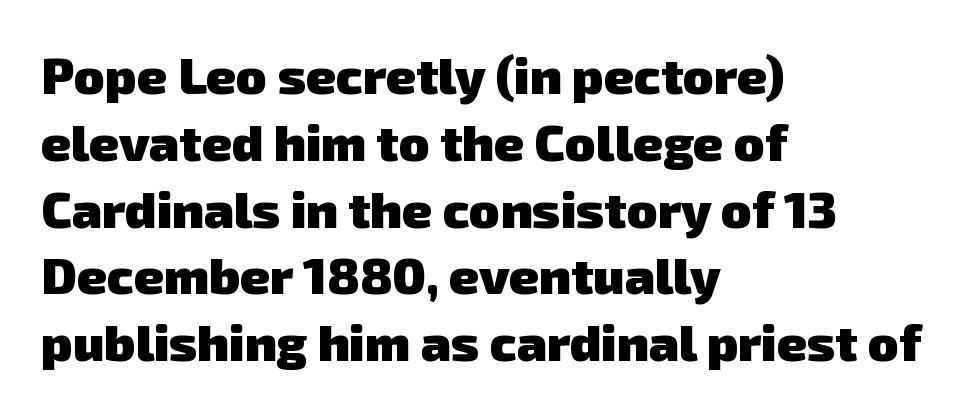
The text was rendered using a sans face with plain stroke endings. How would I describe the line gaps? Plain and ordinary. The baseline area is clear. The lines are quadded left.
